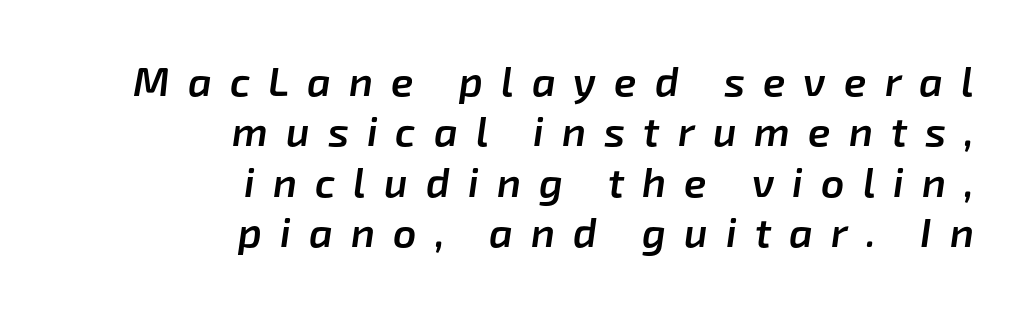
{"italic": "yes", "lean": "right", "slant_degrees": 8, "bold": "semi", "weight": "semibold", "width": "normal", "stroke_contrast": "low", "x_height": "medium", "monospaced": "no", "underline": "no", "align": "right", "line_spacing_ratio": 1.23, "letter_spacing": "wide", "letter_spacing_em": 0.44, "glyph_px": 41}
